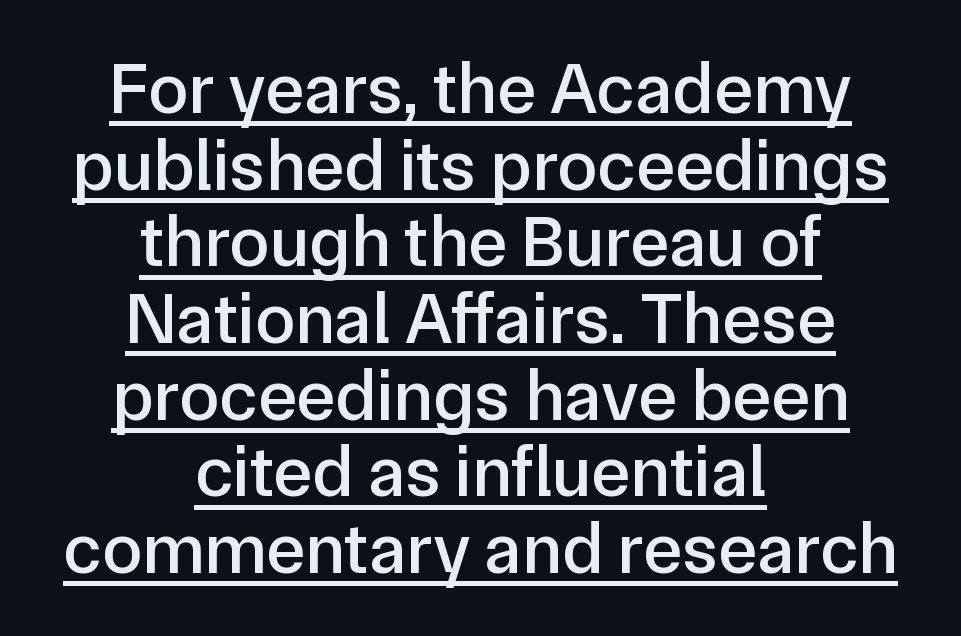
{"serif": "no", "italic": "no", "width": "normal", "stroke_contrast": "low", "x_height": "medium", "monospaced": "no", "underline": "yes", "align": "center", "line_spacing": "tight", "line_spacing_ratio": 1.05, "letter_spacing": "normal", "letter_spacing_em": 0.0, "glyph_px": 73}
